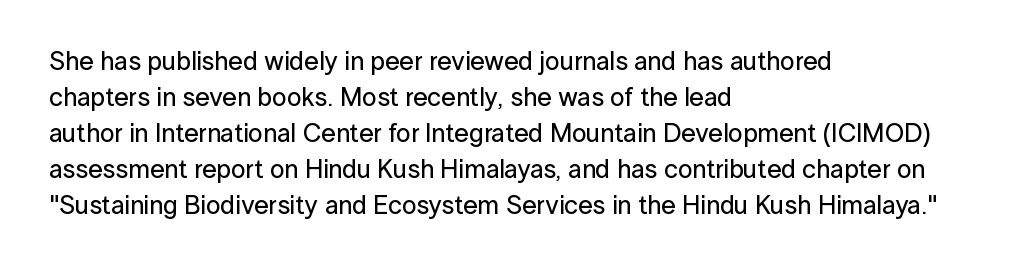
{"italic": "no", "underline": "no", "align": "left", "line_spacing": "normal", "line_spacing_ratio": 1.38, "letter_spacing": "normal", "letter_spacing_em": 0.0, "glyph_px": 26}
